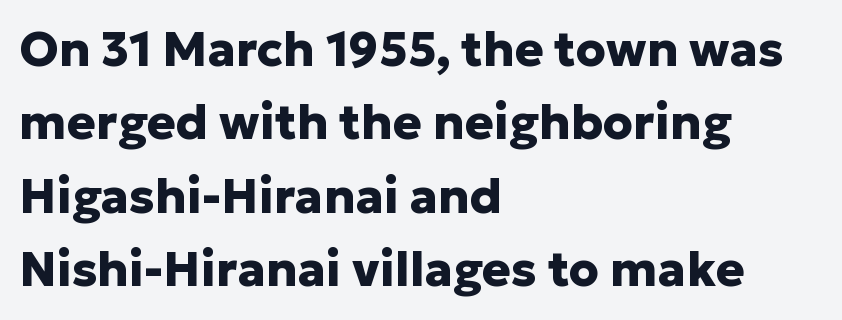
Q: Is the text bold? A: Yes.
Q: Is the text italic (slanted)? A: No, it is upright.
Q: Is the typeface a serif or a sans-serif typeface? A: Sans-serif.
Q: Is the text underlined? A: No.
Q: How is the paragraph aligned? A: Left-aligned.
Q: Is the spacing between letters normal or unusually wide? A: Normal.
Q: Is the spacing between lines tight, normal or loose? A: Normal.
Q: Width (condensed, normal, or wide)? A: Normal.
Q: Stroke contrast? A: Low.
Q: x-height? A: Medium.
Q: Monospaced? A: No.
